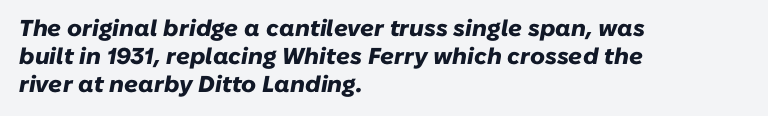
Clear beneath every line of the passage. Posture: slanted. These lines keep a tight, regular rhythm from letter to letter. The setting favours the left margin, as ordinary paragraphs usually do. Heavy-handed strokes throughout: this text is bold.
